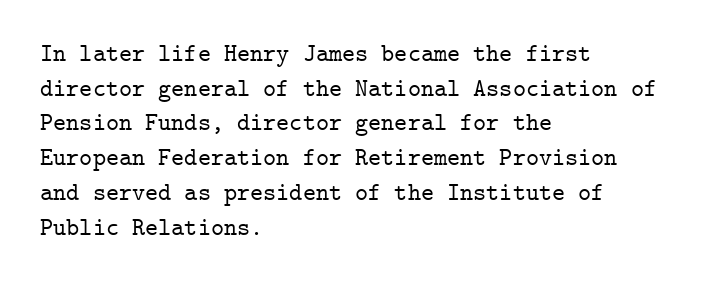
Q: Is the text italic (slanted)? A: No, it is upright.
Q: Is the text underlined? A: No.
Q: How is the paragraph aligned? A: Left-aligned.
Q: Is the spacing between letters normal or unusually wide? A: Normal.
Q: Is the spacing between lines tight, normal or loose? A: Normal.
